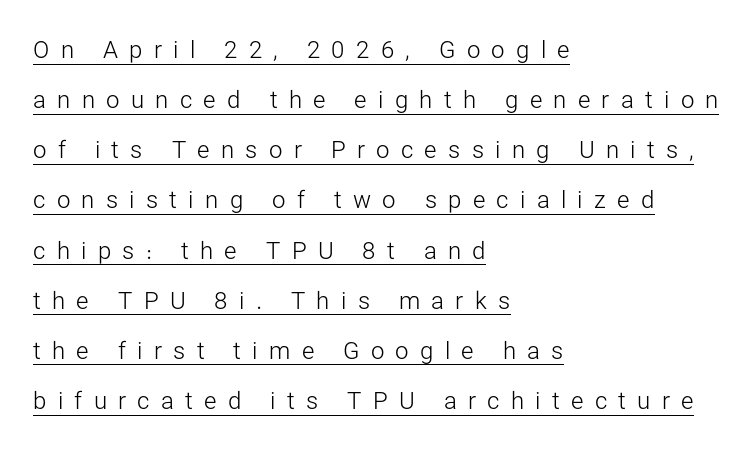
{"italic": "no", "bold": "no", "underline": "yes", "align": "left", "line_spacing": "loose", "line_spacing_ratio": 2.09, "letter_spacing": "wide", "letter_spacing_em": 0.47, "glyph_px": 24}
